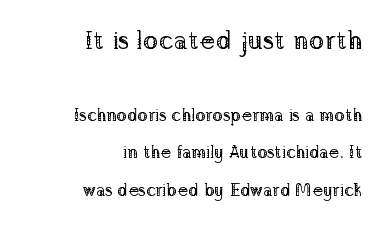
{"italic": "no", "bold": "no", "underline": "no", "align": "right", "line_spacing": "loose", "line_spacing_ratio": 2.2, "letter_spacing": "normal", "letter_spacing_em": 0.0, "larger_block": "first", "size_ratio": 1.53, "glyph_px": 26}
